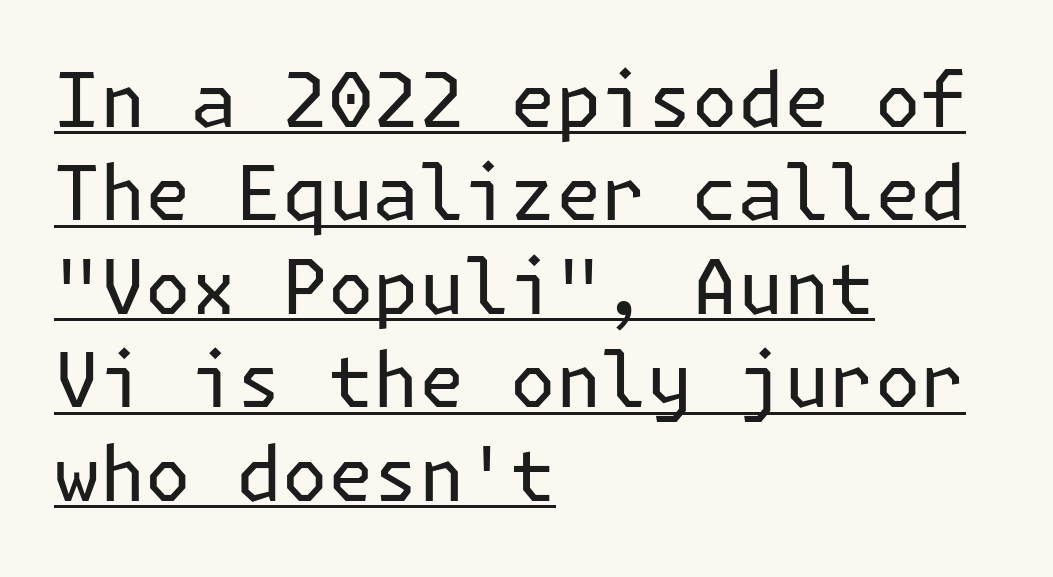
Q: Is the text bold? A: No.
Q: Is the text italic (slanted)? A: No, it is upright.
Q: Is the typeface a serif or a sans-serif typeface? A: Sans-serif.
Q: Is the text underlined? A: Yes.
Q: How is the paragraph aligned? A: Left-aligned.
Q: Is the spacing between letters normal or unusually wide? A: Normal.
Q: Width (condensed, normal, or wide)? A: Normal.
Q: Stroke contrast? A: Low.
Q: x-height? A: Medium.
